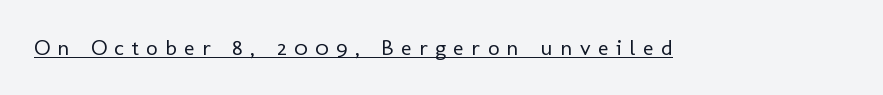
{"italic": "no", "bold": "no", "underline": "yes", "letter_spacing": "wide", "letter_spacing_em": 0.35, "glyph_px": 22}
